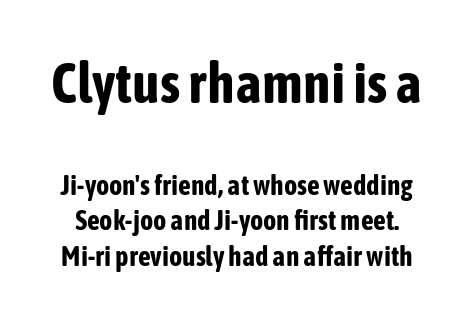
Each letter keeps its own natural width here, so spacing adapts to shape. Letterform terminals end flat and unadorned throughout the passage. Evenly set lines give the paragraph a standard silhouette. Block one is the big one; block two sits smaller underneath. The area under the type is left untouched.
